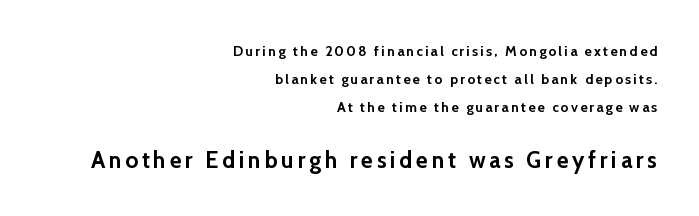
The image shows 23 px bold type, upright; set right-aligned, loose line spacing (2.01x), not underlined; the second (bottom) block is 1.64x larger.
